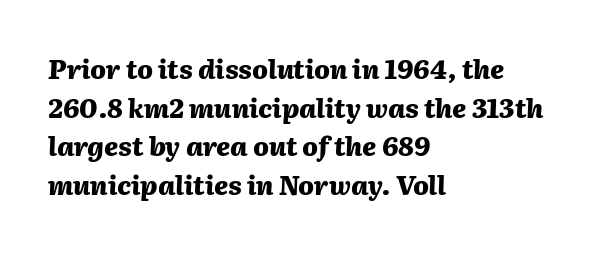
{"italic": "yes", "lean": "right", "slant_degrees": 2, "bold": "yes", "underline": "no", "align": "left", "line_spacing": "normal", "line_spacing_ratio": 1.49, "letter_spacing": "normal", "letter_spacing_em": 0.0, "glyph_px": 26}
